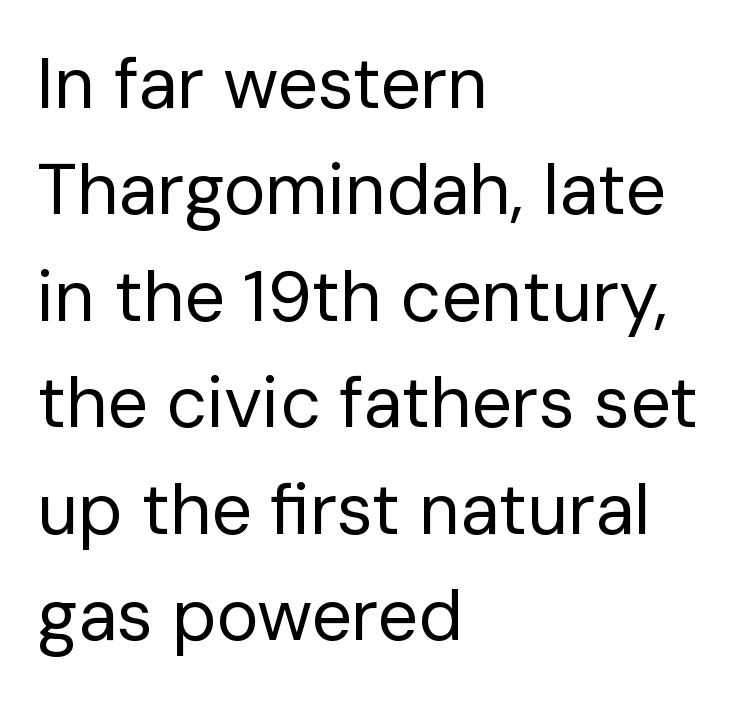
Q: Is the text bold? A: No.
Q: Is the text italic (slanted)? A: No, it is upright.
Q: Is the typeface a serif or a sans-serif typeface? A: Sans-serif.
Q: Is the text underlined? A: No.
Q: How is the paragraph aligned? A: Left-aligned.
Q: Is the spacing between letters normal or unusually wide? A: Normal.
Q: Is the spacing between lines tight, normal or loose? A: Normal.
Q: Width (condensed, normal, or wide)? A: Normal.
Q: Stroke contrast? A: Low.
Q: x-height? A: Medium.
Q: Monospaced? A: No.
